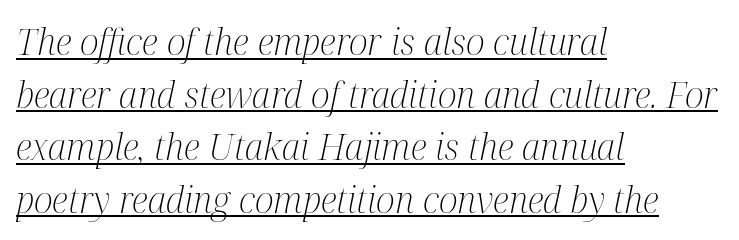
Underlined type. Short and long lines alike share a common starting point at left. The block of text has a typical density, with ordinary space between rows. The tracking reads as untouched default to a designer's eye. Caption: face not bold, strokes unweighted. Does the type have serifs? Yes, each stem ends in a small foot.
